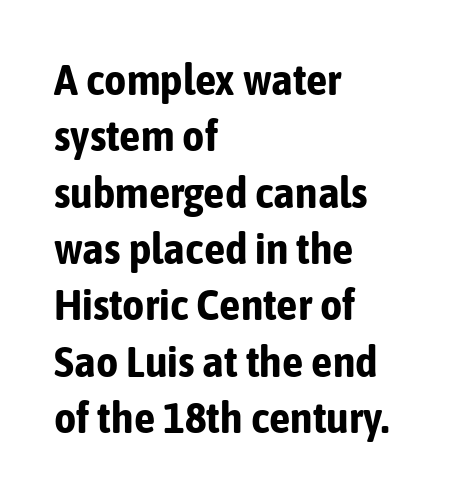
Q: Is the text bold? A: Yes.
Q: Is the text italic (slanted)? A: No, it is upright.
Q: Is the typeface a serif or a sans-serif typeface? A: Sans-serif.
Q: Is the text underlined? A: No.
Q: How is the paragraph aligned? A: Left-aligned.
Q: Is the spacing between letters normal or unusually wide? A: Normal.
Q: Is the spacing between lines tight, normal or loose? A: Normal.
Q: Width (condensed, normal, or wide)? A: Condensed.
Q: Stroke contrast? A: Low.
Q: x-height? A: Medium.
Q: Monospaced? A: No.
